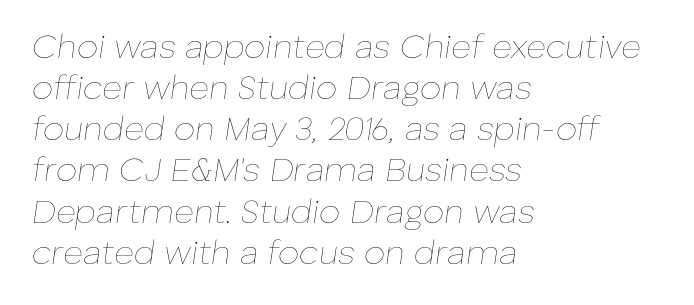
{"italic": "yes", "lean": "right", "slant_degrees": 8, "bold": "no", "weight": "thin", "width": "normal", "stroke_contrast": "low", "x_height": "medium", "monospaced": "no", "underline": "no", "align": "left", "line_spacing_ratio": 1.21, "letter_spacing": "normal", "letter_spacing_em": 0.0, "glyph_px": 34}
